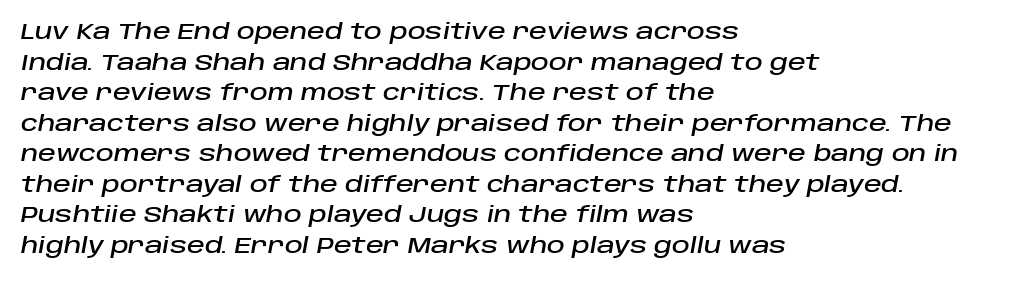
In terms of letterspacing, this is plain default setting. The lettering tilts uniformly, giving the passage an italic look. The space between consecutive lines is moderate. The specimen omits any rule beneath the text block's lines.
